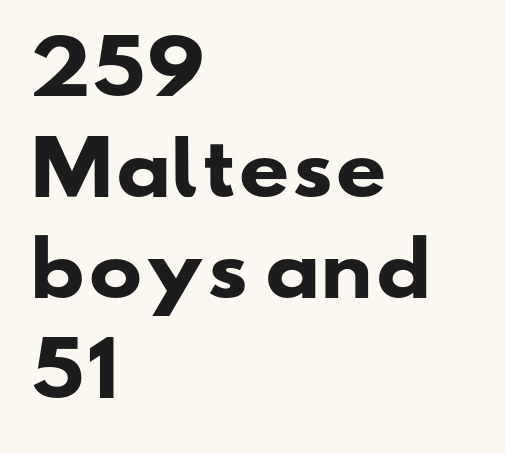
The image shows 72 px heavy, wide sans-serif type; set left-aligned, normal line spacing (1.4x), normal letter spacing, not underlined; low stroke contrast and a small x-height.
